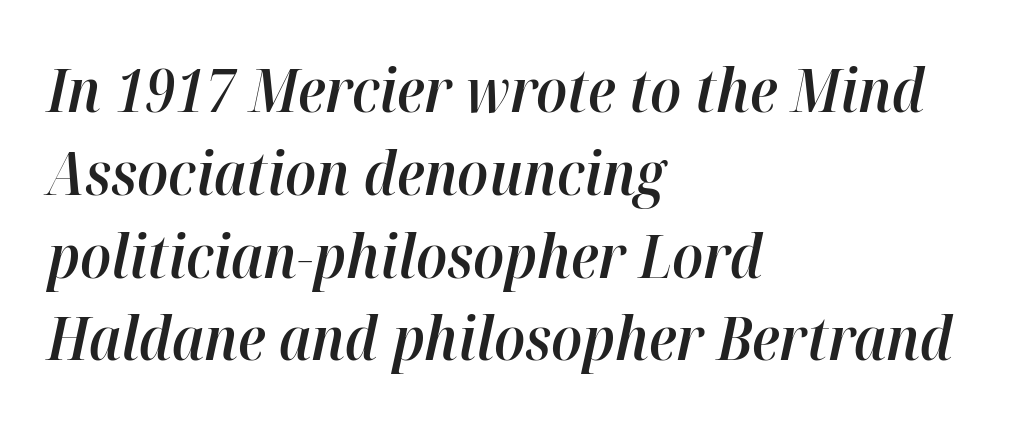
The glyphs look as if they've been sheared to an angle. What stands out about the letter spacing? Nothing — it is the standard amount. Varying glyph widths throughout — classic text-font behaviour. The specimen omits any rule beneath the text block's lines. Line starts are locked; line ends wander.
